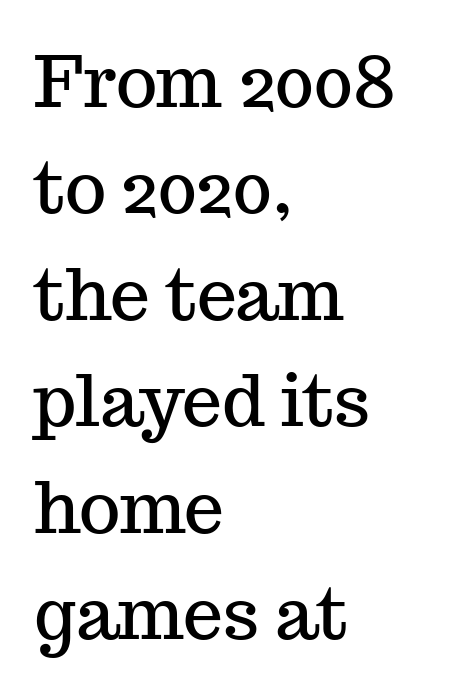
The image shows 71 px serif type, upright; set left-aligned, normal line spacing (1.5x), normal letter spacing, not underlined; medium stroke contrast and a medium x-height.
